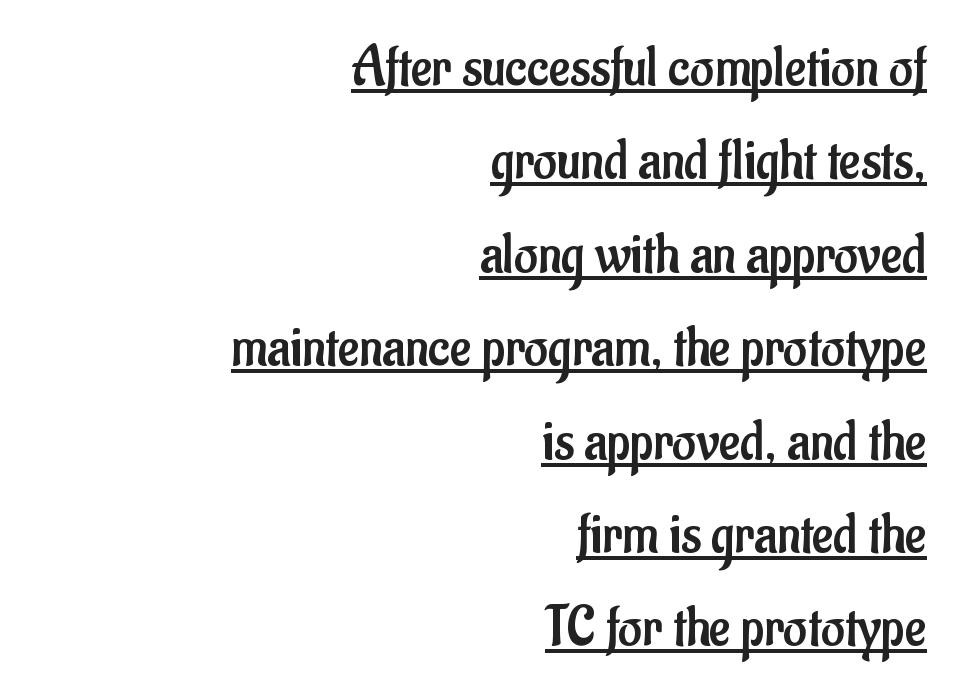
The image shows 58 px regular-weight, condensed sans-serif type, upright; set right-aligned, normal line spacing (1.61x), normal letter spacing, underlined; low stroke contrast and a small x-height.
